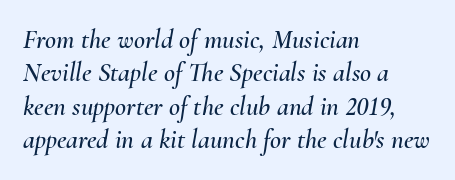
{"italic": "yes", "lean": "right", "slant_degrees": 10, "underline": "no", "align": "left", "line_spacing_ratio": 1.24, "letter_spacing": "normal", "letter_spacing_em": 0.0, "glyph_px": 27}
